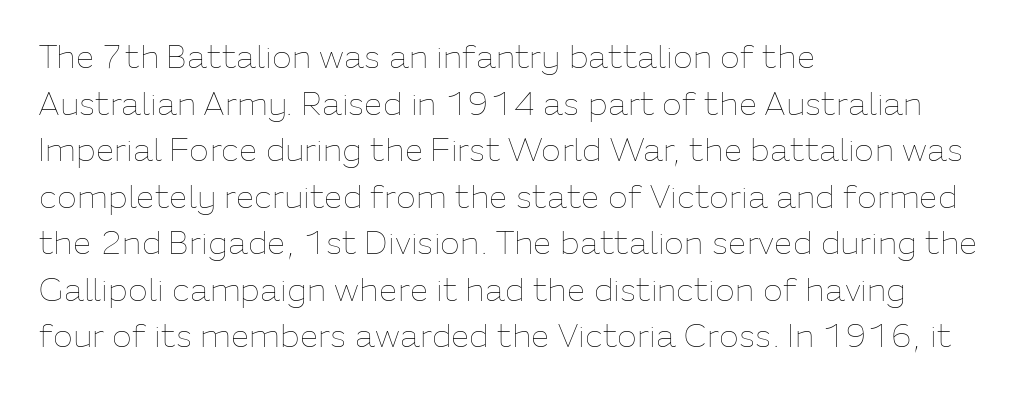
{"italic": "no", "bold": "no", "weight": "thin", "width": "normal", "stroke_contrast": "low", "x_height": "medium", "monospaced": "no", "underline": "no", "align": "left", "line_spacing": "normal", "line_spacing_ratio": 1.41, "letter_spacing": "normal", "letter_spacing_em": 0.0, "glyph_px": 33}
